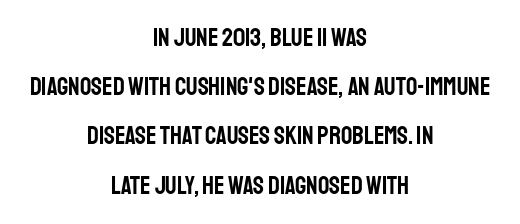
The image shows 25 px text type, upright; set centered, loose line spacing (1.97x), normal letter spacing, not underlined.
